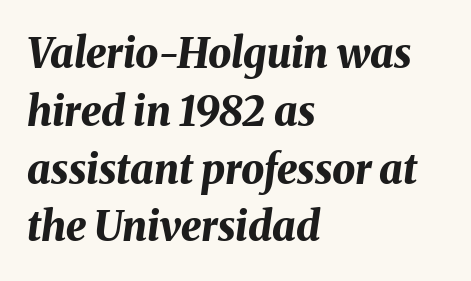
Q: Is the text bold? A: Yes.
Q: Is the text italic (slanted)? A: Yes, it leans right by about 8 degrees.
Q: Is the text underlined? A: No.
Q: How is the paragraph aligned? A: Left-aligned.
Q: Is the spacing between letters normal or unusually wide? A: Normal.
Q: Is the spacing between lines tight, normal or loose? A: Normal.
Q: Width (condensed, normal, or wide)? A: Normal.
Q: Stroke contrast? A: Medium.
Q: x-height? A: Medium.
Q: Monospaced? A: No.
